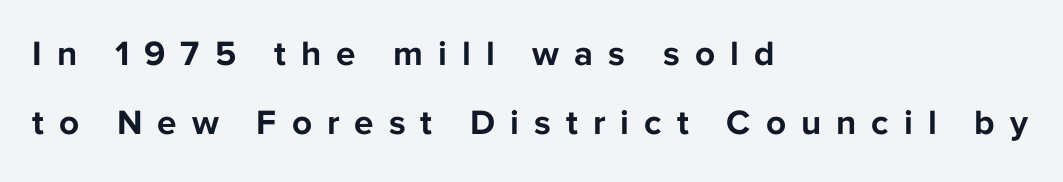
Q: Is the text bold? A: Yes.
Q: Is the text italic (slanted)? A: No, it is upright.
Q: Is the typeface a serif or a sans-serif typeface? A: Sans-serif.
Q: Is the text underlined? A: No.
Q: How is the paragraph aligned? A: Left-aligned.
Q: Is the spacing between letters normal or unusually wide? A: Unusually wide.
Q: Is the spacing between lines tight, normal or loose? A: Loose.
Q: Width (condensed, normal, or wide)? A: Normal.
Q: Stroke contrast? A: Low.
Q: x-height? A: Medium.
Q: Monospaced? A: No.
